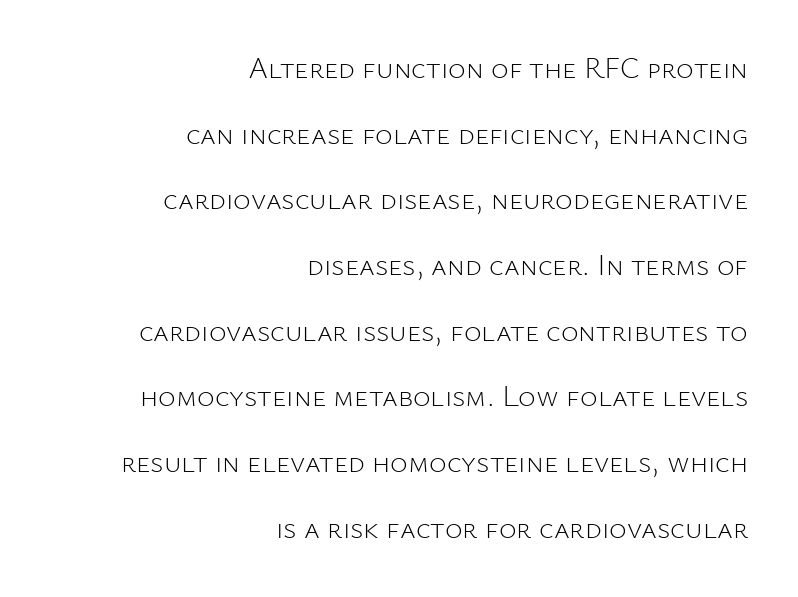
The image shows 30 px light sans-serif type, upright; set right-aligned, loose line spacing (2.19x), normal letter spacing, not underlined; low stroke contrast and a medium x-height.
